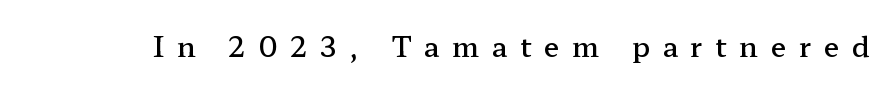
{"serif": "yes", "italic": "no", "bold": "semi", "weight": "semibold", "width": "wide", "stroke_contrast": "low", "x_height": "medium", "monospaced": "no", "underline": "no", "letter_spacing": "wide", "letter_spacing_em": 0.45, "glyph_px": 28}
